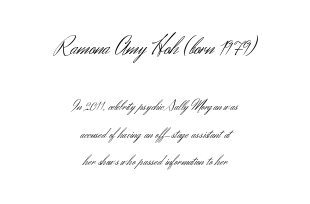
The image shows 24 px text type; set centered, loose line spacing (1.96x), normal letter spacing, not underlined; the first (top) block is 1.71x larger.
